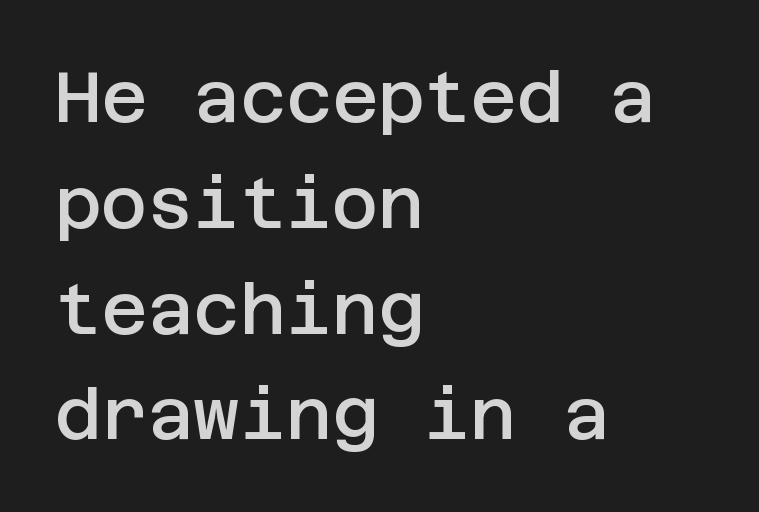
The image shows 71 px semibold sans-serif type, upright; set left-aligned, normal line spacing (1.49x), normal letter spacing, not underlined; low stroke contrast and a large x-height.
